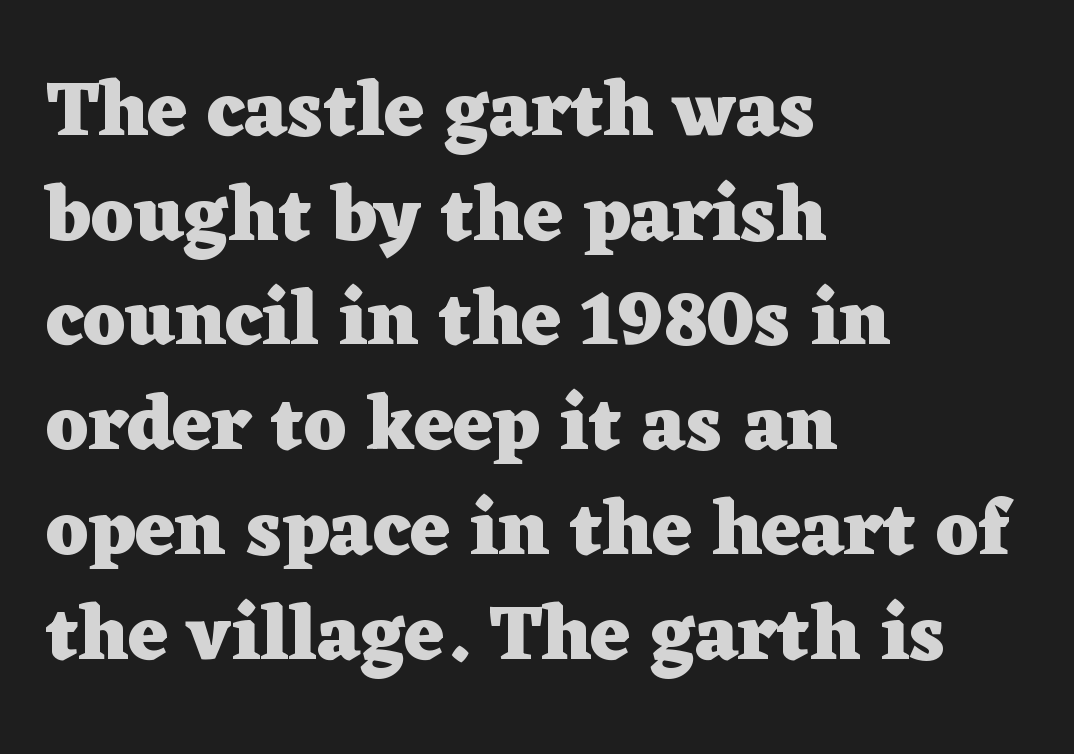
Q: Is the text bold? A: Yes.
Q: Is the text italic (slanted)? A: No, it is upright.
Q: Is the typeface a serif or a sans-serif typeface? A: Serif.
Q: Is the text underlined? A: No.
Q: How is the paragraph aligned? A: Left-aligned.
Q: Is the spacing between letters normal or unusually wide? A: Normal.
Q: Is the spacing between lines tight, normal or loose? A: Normal.
Q: Width (condensed, normal, or wide)? A: Wide.
Q: Stroke contrast? A: Low.
Q: x-height? A: Medium.
Q: Monospaced? A: No.
